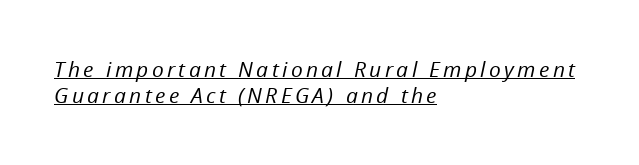
{"italic": "yes", "lean": "right", "slant_degrees": 12, "bold": "no", "underline": "yes", "align": "left", "line_spacing_ratio": 1.24, "glyph_px": 21}
